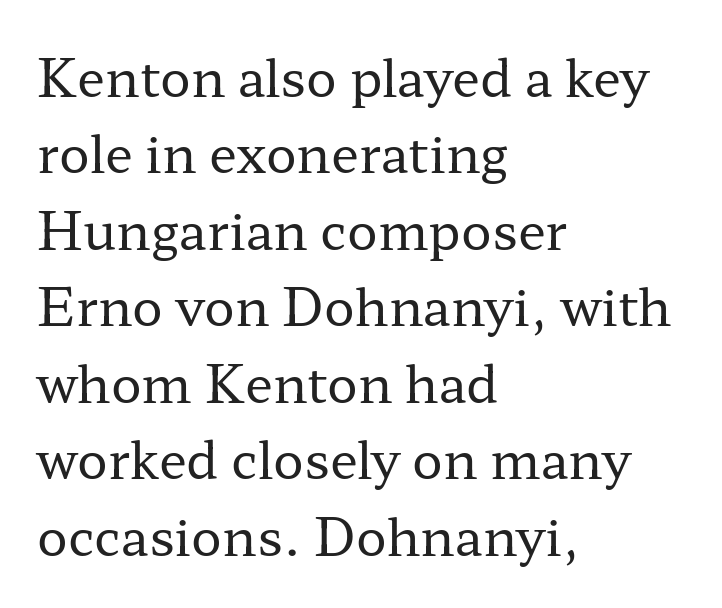
The passage shown is not bold in any degree. Summary of vertical rhythm: regular, with standard interline spacing. This sample is left-justified, so line endings fall wherever the words run out. The zone under the glyphs is completely vacant.
